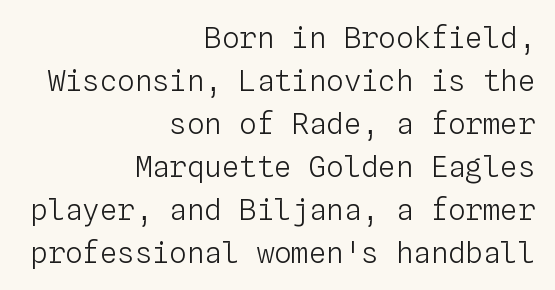
Q: Is the text bold? A: No.
Q: Is the text italic (slanted)? A: No, it is upright.
Q: Is the text underlined? A: No.
Q: How is the paragraph aligned? A: Right-aligned.
Q: Is the spacing between letters normal or unusually wide? A: Normal.
Q: Is the spacing between lines tight, normal or loose? A: Normal.
Q: Width (condensed, normal, or wide)? A: Normal.
Q: Stroke contrast? A: Low.
Q: x-height? A: Medium.
Q: Monospaced? A: Yes.
